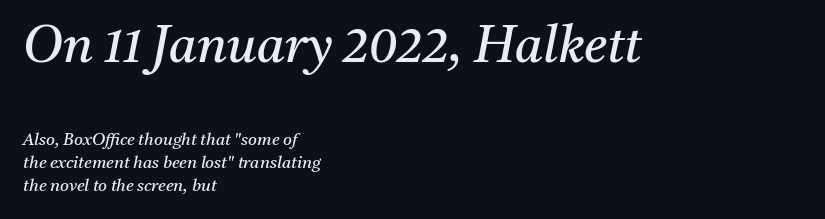
The image shows 51 px regular-weight serif type, italic (leaning right); set left-aligned, normal line spacing (1.34x), normal letter spacing, not underlined; the first (top) block is 3.0x larger; medium stroke contrast and a medium x-height.
